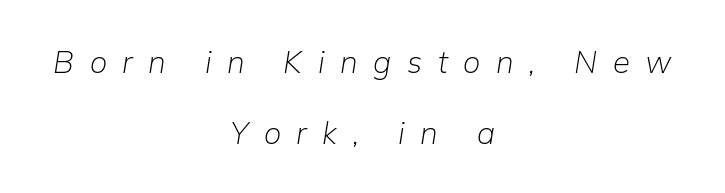
The image shows 31 px light type, italic (leaning right); set centered, loose line spacing (2.29x), unusually wide letter spacing (+0.5 em), not underlined; low stroke contrast and a medium x-height.
